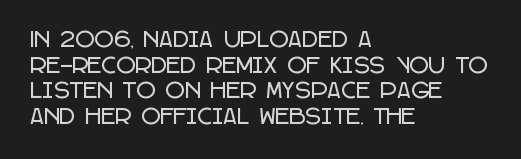
{"italic": "no", "underline": "no", "align": "left", "line_spacing_ratio": 1.22, "letter_spacing": "normal", "letter_spacing_em": 0.0, "glyph_px": 21}
